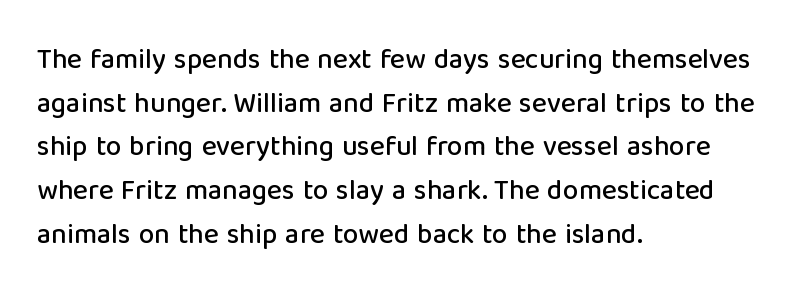
Q: Is the text italic (slanted)? A: No, it is upright.
Q: Is the typeface a serif or a sans-serif typeface? A: Sans-serif.
Q: Is the text underlined? A: No.
Q: How is the paragraph aligned? A: Left-aligned.
Q: Is the spacing between letters normal or unusually wide? A: Normal.
Q: Is the spacing between lines tight, normal or loose? A: Normal.
Q: Width (condensed, normal, or wide)? A: Normal.
Q: Stroke contrast? A: Low.
Q: x-height? A: Medium.
Q: Monospaced? A: No.
